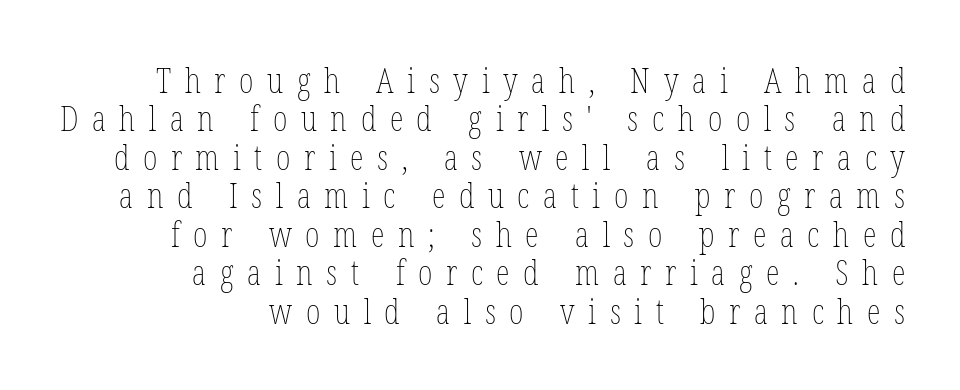
The image shows 35 px thin, condensed type, upright; set right-aligned, tight line spacing (1.1x), unusually wide letter spacing (+0.39 em), not underlined; low stroke contrast and a medium x-height.
